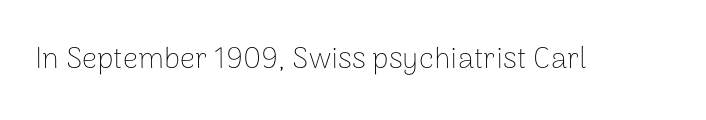
Q: Is the text bold? A: No.
Q: Is the text italic (slanted)? A: No, it is upright.
Q: Is the typeface a serif or a sans-serif typeface? A: Sans-serif.
Q: Is the text underlined? A: No.
Q: Is the spacing between letters normal or unusually wide? A: Normal.
Q: Width (condensed, normal, or wide)? A: Normal.
Q: Stroke contrast? A: Low.
Q: x-height? A: Medium.
Q: Monospaced? A: No.
